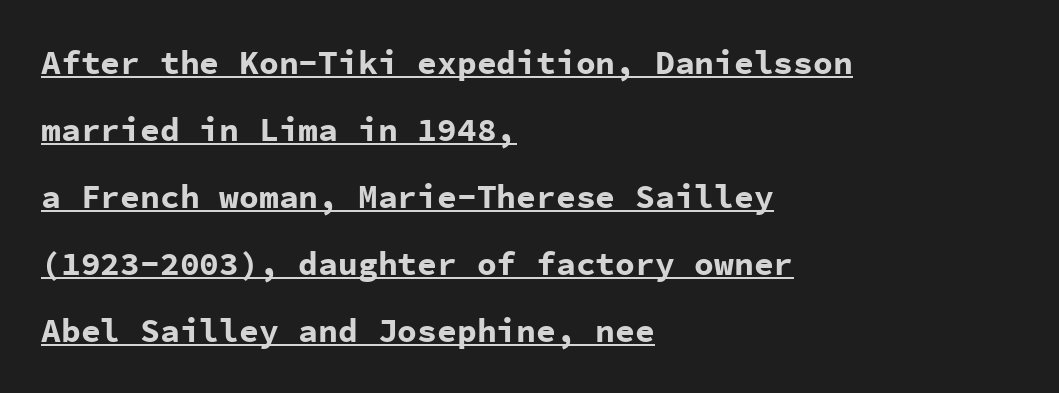
Q: Is the text bold? A: Yes.
Q: Is the text italic (slanted)? A: No, it is upright.
Q: Is the typeface a serif or a sans-serif typeface? A: Sans-serif.
Q: Is the text underlined? A: Yes.
Q: How is the paragraph aligned? A: Left-aligned.
Q: Is the spacing between letters normal or unusually wide? A: Normal.
Q: Is the spacing between lines tight, normal or loose? A: Loose.
Q: Width (condensed, normal, or wide)? A: Normal.
Q: Stroke contrast? A: Low.
Q: x-height? A: Medium.
Q: Monospaced? A: Yes.
